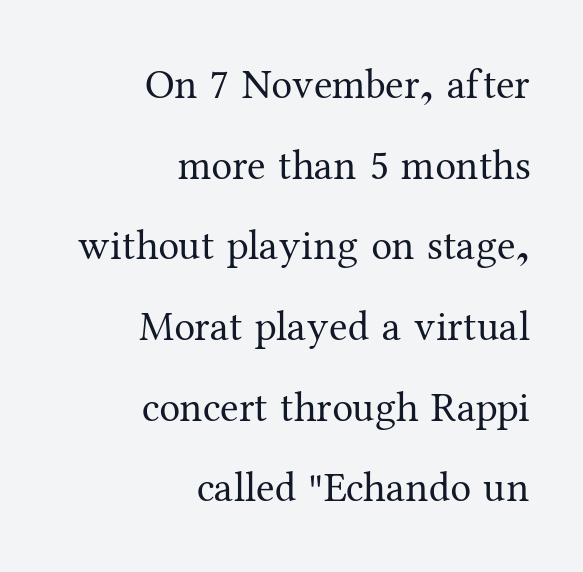
No chunkiness to these letters — they're not bold. Right-aligned paragraph, ragged on the left. Do the characters align in a grid? No, the font is proportional. Students, note that the glyphs here touch the page at normal intervals. Posture: straight, roman, zero tilt.
